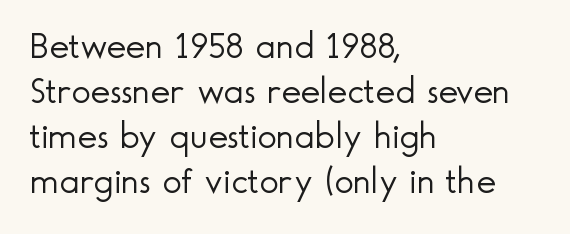
Q: Is the text bold? A: No.
Q: Is the text italic (slanted)? A: No, it is upright.
Q: Is the typeface a serif or a sans-serif typeface? A: Sans-serif.
Q: Is the text underlined? A: No.
Q: How is the paragraph aligned? A: Left-aligned.
Q: Is the spacing between letters normal or unusually wide? A: Normal.
Q: Width (condensed, normal, or wide)? A: Normal.
Q: x-height? A: Small.
Q: Monospaced? A: No.
